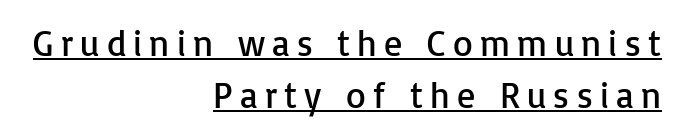
Upright lettering throughout. Spacing verdict: proportional, widths tailored to each character. Serifs: no, the terminals of the letterforms are clean. Here the glyphs are tracked loosely, breaking word shapes into spaced letters.
